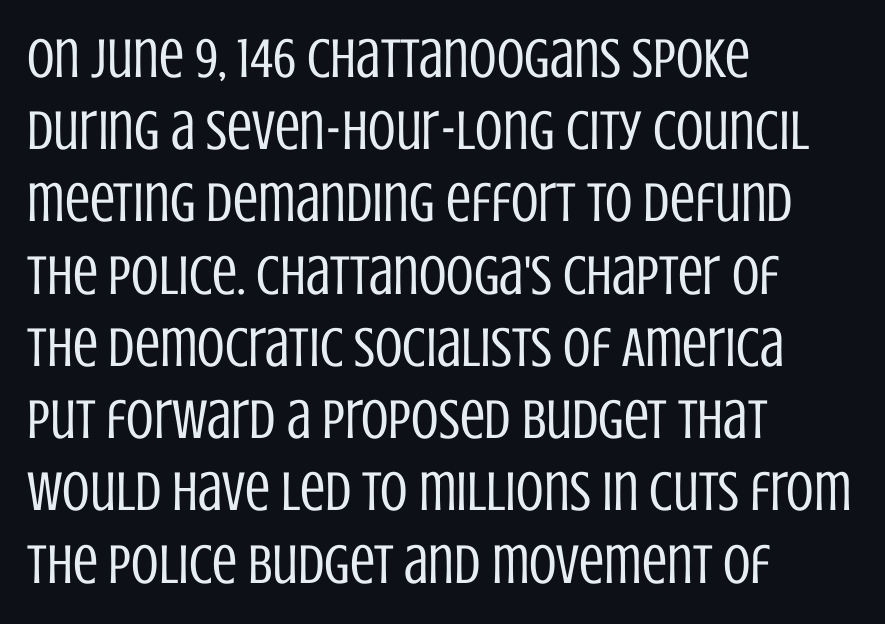
Q: Is the text bold? A: No.
Q: Is the text italic (slanted)? A: No, it is upright.
Q: Is the typeface a serif or a sans-serif typeface? A: Sans-serif.
Q: Is the text underlined? A: No.
Q: How is the paragraph aligned? A: Left-aligned.
Q: Is the spacing between letters normal or unusually wide? A: Normal.
Q: Is the spacing between lines tight, normal or loose? A: Normal.
Q: Width (condensed, normal, or wide)? A: Condensed.
Q: Stroke contrast? A: Low.
Q: x-height? A: Large.
Q: Monospaced? A: No.
